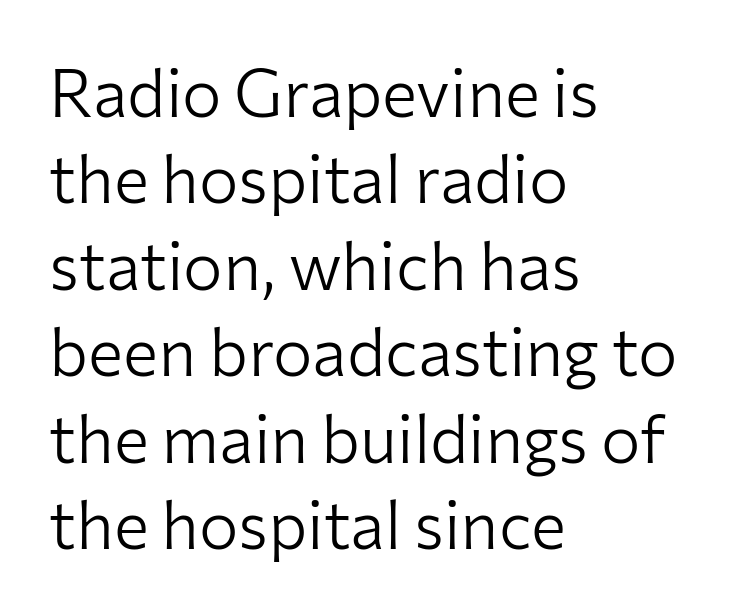
You can tell it's not italic because the verticals are truly vertical. A light-to-regular cut is what we see here. This rendering employs a face without finishing strokes, i.e., a sans-serif. The rendering anchors every line to the left-hand side.
